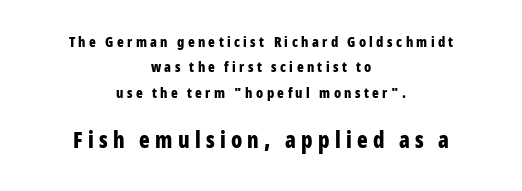
Does the weight exceed regular? Yes, all the way to bold. These lines are centered, leaving both edges ragged. Italic: no, the glyphs are upright roman. Glyph-to-glyph distance is far greater than everyday printed text.
